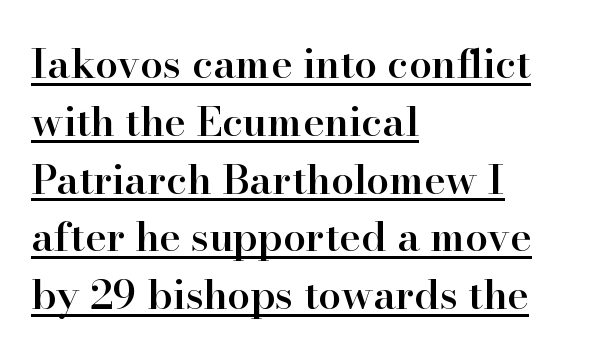
The image shows 41 px semibold serif type, upright; set left-aligned, normal line spacing (1.41x), normal letter spacing, underlined; high stroke contrast and a small x-height.
